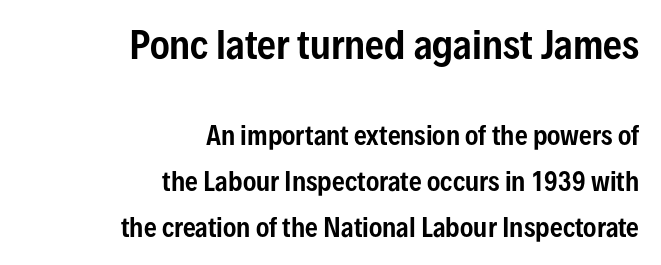
Looks like regular typesetting: each glyph gets only the width it needs. The area under the type is left untouched. The passage shown begins with its larger block and ends with its smaller one. What kind of face is this? One without serifs — a sans.
